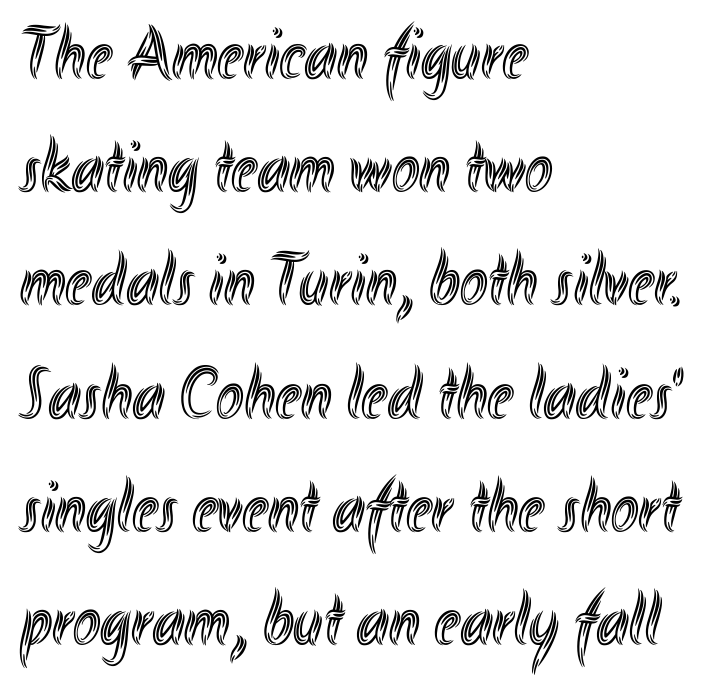
{"width": "condensed", "x_height": "small", "monospaced": "no", "underline": "no", "align": "left", "line_spacing": "normal", "line_spacing_ratio": 1.53, "letter_spacing": "normal", "letter_spacing_em": 0.0, "glyph_px": 74}
